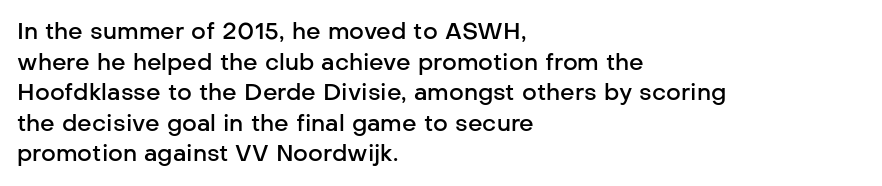
{"italic": "no", "bold": "semi", "underline": "no", "align": "left", "line_spacing": "normal", "line_spacing_ratio": 1.33, "letter_spacing": "normal", "letter_spacing_em": 0.0, "glyph_px": 23}
